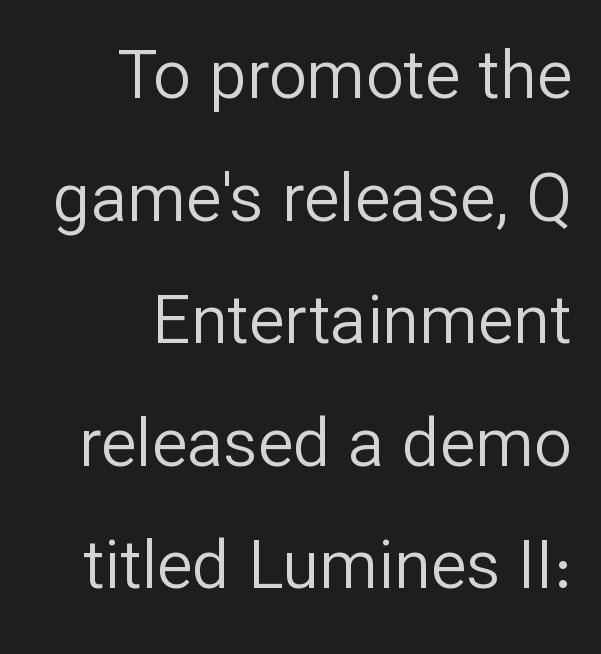
The image shows 67 px regular-weight sans-serif type, upright; set right-aligned, line spacing 1.83x, normal letter spacing, not underlined; low stroke contrast and a medium x-height.
